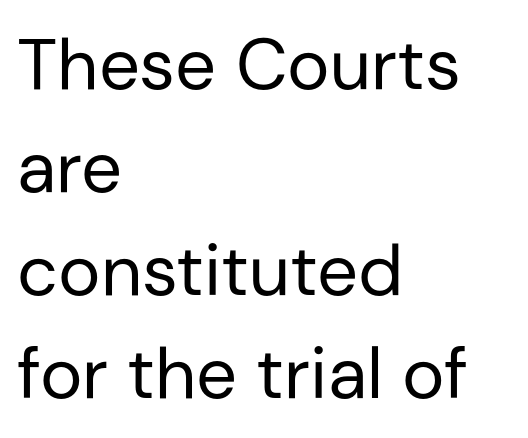
{"serif": "no", "italic": "no", "bold": "no", "weight": "regular", "width": "normal", "stroke_contrast": "low", "x_height": "medium", "monospaced": "no", "underline": "no", "align": "left", "line_spacing": "normal", "line_spacing_ratio": 1.43, "letter_spacing": "normal", "letter_spacing_em": 0.0, "glyph_px": 72}
